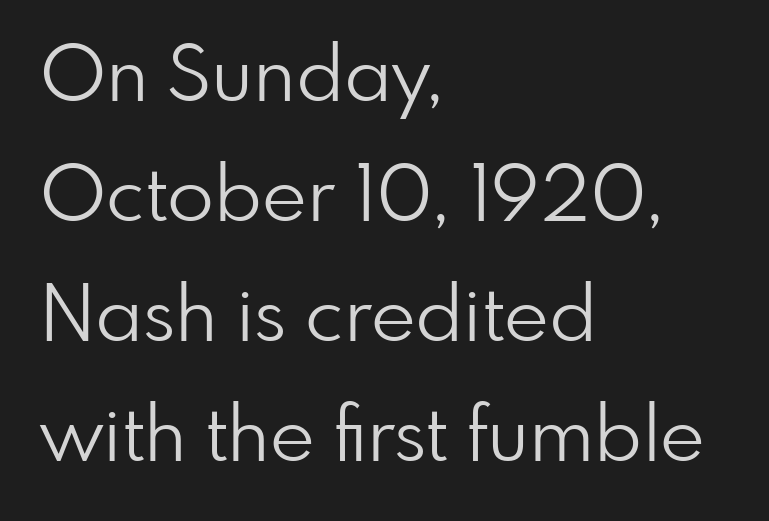
{"serif": "no", "italic": "no", "bold": "no", "weight": "light", "width": "normal", "stroke_contrast": "low", "x_height": "small", "monospaced": "no", "underline": "no", "align": "left", "line_spacing": "normal", "line_spacing_ratio": 1.56, "letter_spacing": "normal", "letter_spacing_em": 0.0, "glyph_px": 77}
